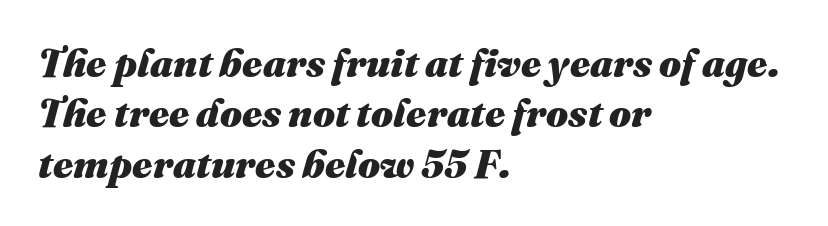
{"italic": "yes", "lean": "right", "slant_degrees": 16, "bold": "yes", "weight": "heavy", "width": "normal", "stroke_contrast": "medium", "x_height": "medium", "monospaced": "no", "underline": "no", "align": "left", "line_spacing": "normal", "line_spacing_ratio": 1.29, "letter_spacing": "normal", "letter_spacing_em": 0.0, "glyph_px": 39}
